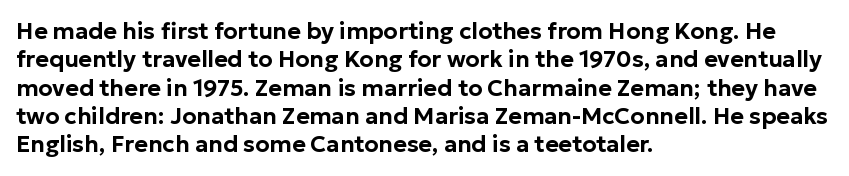
{"italic": "no", "underline": "no", "align": "left", "line_spacing_ratio": 1.23, "letter_spacing": "normal", "letter_spacing_em": 0.0, "glyph_px": 23}
